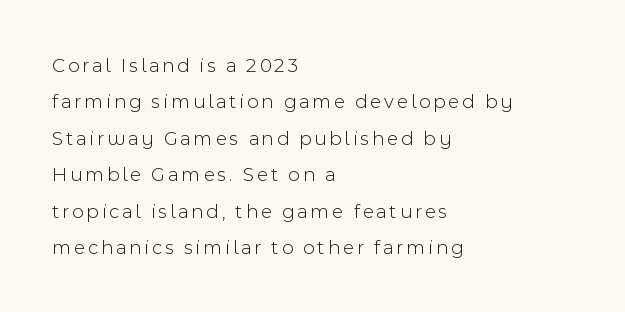
The image shows 20 px text type, upright; set left-aligned, line spacing 1.82x, not underlined.
